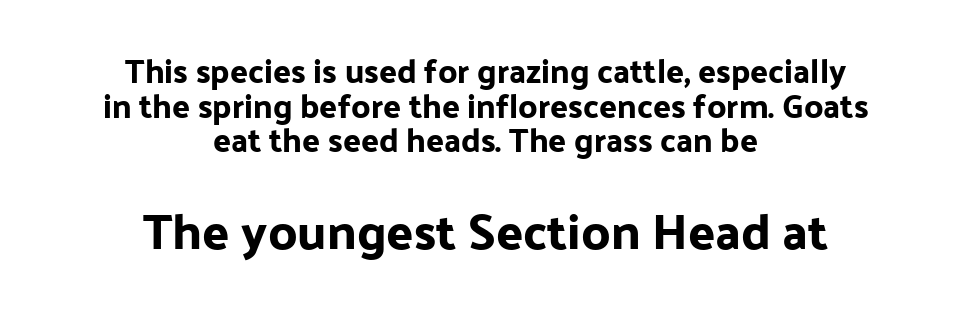
Whoever set this chose condensed vertical rhythm over breathing room. The specimen reads as upright at a glance. What kind of face is this? One without serifs — a sans. Of the two passages, the one underneath uses the larger point size. Tracking value appears to be zero — textbook default spacing. Underlining? Definitely not there.
